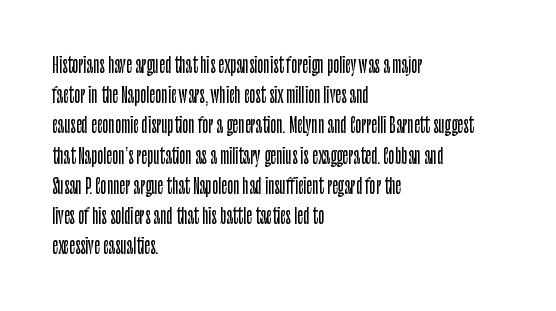
{"italic": "no", "underline": "no", "align": "left", "line_spacing": "normal", "line_spacing_ratio": 1.51, "letter_spacing": "normal", "letter_spacing_em": 0.0, "glyph_px": 20}
